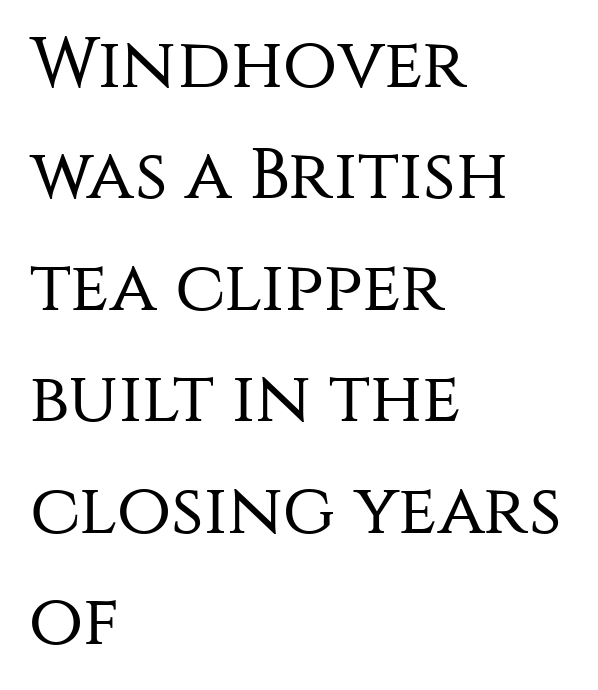
{"serif": "no", "italic": "no", "bold": "no", "weight": "regular", "width": "normal", "stroke_contrast": "medium", "x_height": "large", "monospaced": "no", "underline": "no", "align": "left", "line_spacing": "normal", "line_spacing_ratio": 1.57, "letter_spacing": "normal", "letter_spacing_em": 0.0, "glyph_px": 71}
